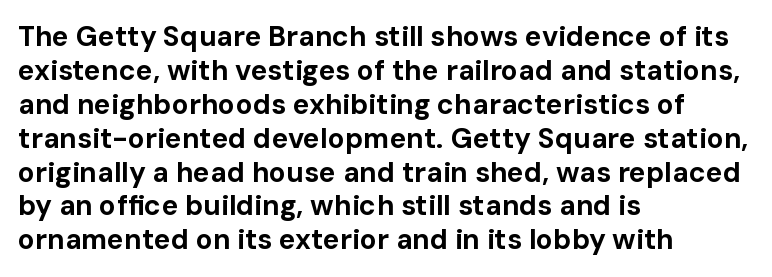
The image shows 28 px bold sans-serif type, upright; set left-aligned, line spacing 1.21x, normal letter spacing, not underlined; low stroke contrast and a medium x-height.
